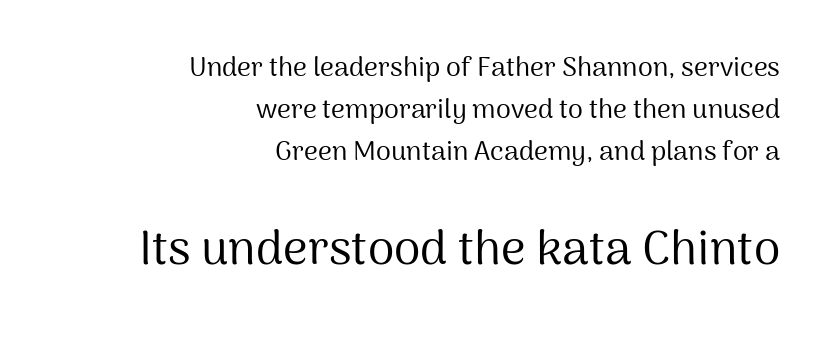
Q: Is the text bold? A: No.
Q: Is the text italic (slanted)? A: No, it is upright.
Q: Is the typeface a serif or a sans-serif typeface? A: Sans-serif.
Q: Is the text underlined? A: No.
Q: How is the paragraph aligned? A: Right-aligned.
Q: Is the spacing between letters normal or unusually wide? A: Normal.
Q: Is the spacing between lines tight, normal or loose? A: Normal.
Q: Which block of text is set in a larger size, the first (top) or the second (bottom)? A: The second (bottom) one.
Q: Width (condensed, normal, or wide)? A: Normal.
Q: Stroke contrast? A: Medium.
Q: x-height? A: Medium.
Q: Monospaced? A: No.
